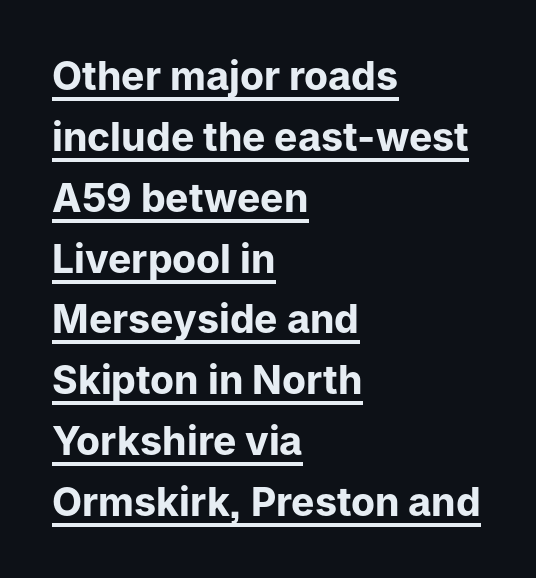
Q: Is the text bold? A: Yes.
Q: Is the text italic (slanted)? A: No, it is upright.
Q: Is the typeface a serif or a sans-serif typeface? A: Sans-serif.
Q: Is the text underlined? A: Yes.
Q: How is the paragraph aligned? A: Left-aligned.
Q: Is the spacing between letters normal or unusually wide? A: Normal.
Q: Is the spacing between lines tight, normal or loose? A: Normal.
Q: Width (condensed, normal, or wide)? A: Normal.
Q: Stroke contrast? A: Low.
Q: x-height? A: Medium.
Q: Monospaced? A: No.
